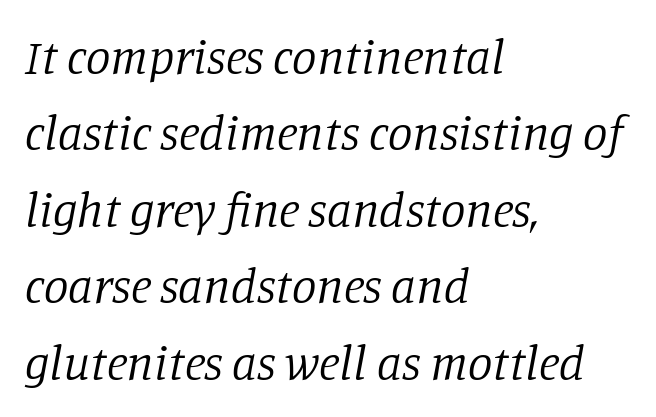
The image shows 49 px regular-weight serif type, italic (leaning right); set left-aligned, normal line spacing (1.56x), normal letter spacing, not underlined; low stroke contrast and a large x-height.
